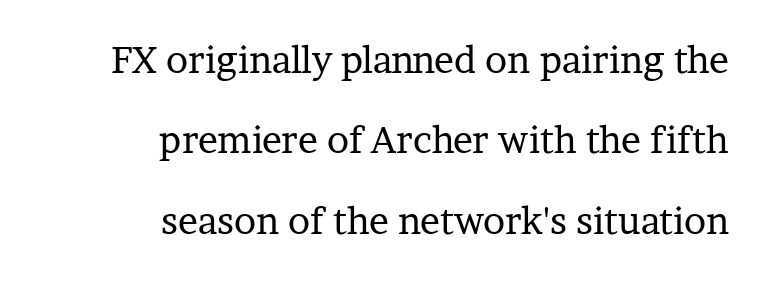
Q: Is the text bold? A: No.
Q: Is the text italic (slanted)? A: No, it is upright.
Q: Is the typeface a serif or a sans-serif typeface? A: Serif.
Q: Is the text underlined? A: No.
Q: How is the paragraph aligned? A: Right-aligned.
Q: Is the spacing between letters normal or unusually wide? A: Normal.
Q: Is the spacing between lines tight, normal or loose? A: Loose.
Q: Width (condensed, normal, or wide)? A: Normal.
Q: Stroke contrast? A: Low.
Q: x-height? A: Medium.
Q: Monospaced? A: No.
